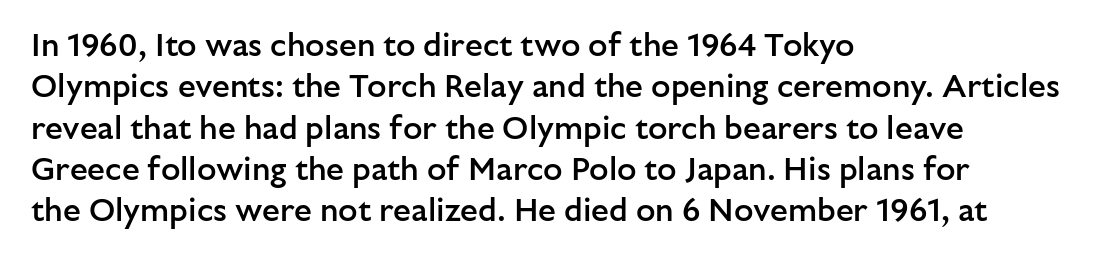
Descenders are the only things crossing below the line. Look at the tracking — it's just the regular setting, nothing added. Normally led — the rows are evenly, conventionally spaced. If you drew a ruler down the left edge, every line would touch it. The text was rendered using a sans face with plain stroke endings.
